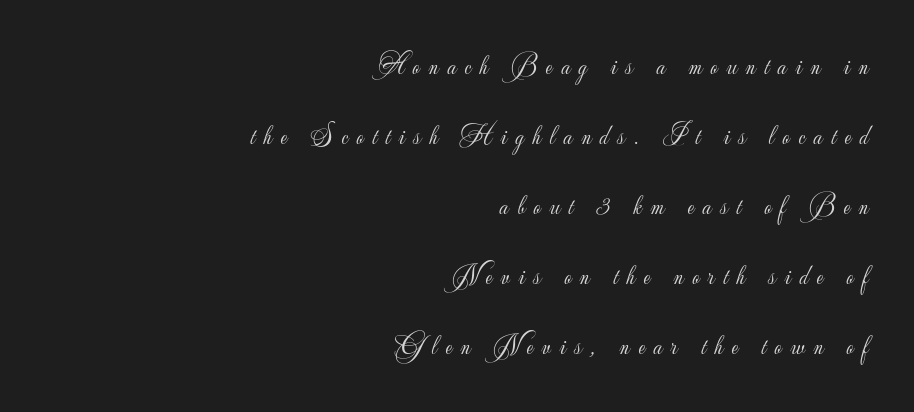
On a weight scale, this lands at 450 or below. Alignment: flush right. The face used here is a sans, in the tradition of grotesques and geometrics. The letters are spread apart with noticeably loose tracking. Letters rest on an invisible, unmarked baseline.
